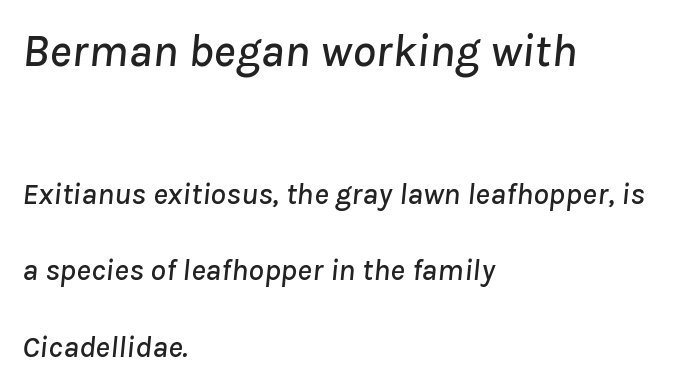
{"italic": "yes", "lean": "right", "slant_degrees": 8, "width": "normal", "stroke_contrast": "low", "x_height": "medium", "monospaced": "no", "underline": "no", "align": "left", "line_spacing": "loose", "line_spacing_ratio": 2.46, "letter_spacing": "normal", "letter_spacing_em": 0.0, "larger_block": "first", "size_ratio": 1.52, "glyph_px": 47}
